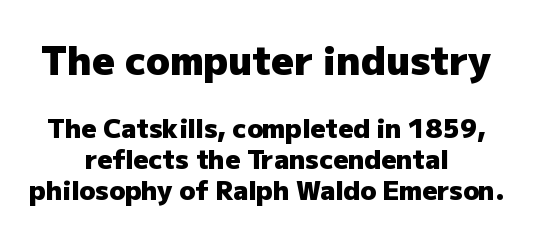
{"serif": "no", "italic": "no", "bold": "yes", "weight": "heavy", "width": "normal", "stroke_contrast": "low", "x_height": "medium", "monospaced": "no", "underline": "no", "align": "center", "line_spacing_ratio": 1.2, "letter_spacing": "normal", "letter_spacing_em": 0.0, "larger_block": "first", "size_ratio": 1.5, "glyph_px": 39}
